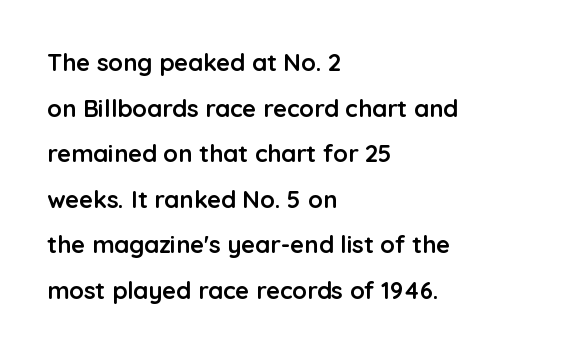
The image shows 24 px bold type, upright; set left-aligned, loose line spacing (1.9x), normal letter spacing, not underlined.
